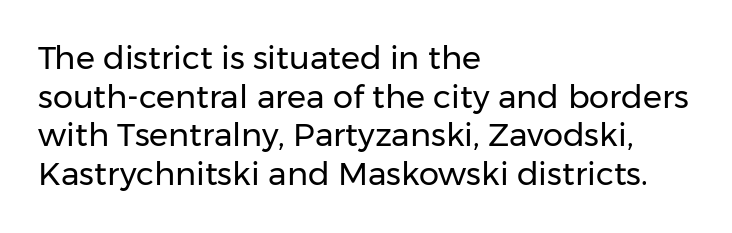
Q: Is the text bold? A: No.
Q: Is the text italic (slanted)? A: No, it is upright.
Q: Is the typeface a serif or a sans-serif typeface? A: Sans-serif.
Q: Is the text underlined? A: No.
Q: How is the paragraph aligned? A: Left-aligned.
Q: Is the spacing between letters normal or unusually wide? A: Normal.
Q: Width (condensed, normal, or wide)? A: Normal.
Q: Stroke contrast? A: Low.
Q: x-height? A: Medium.
Q: Monospaced? A: No.
